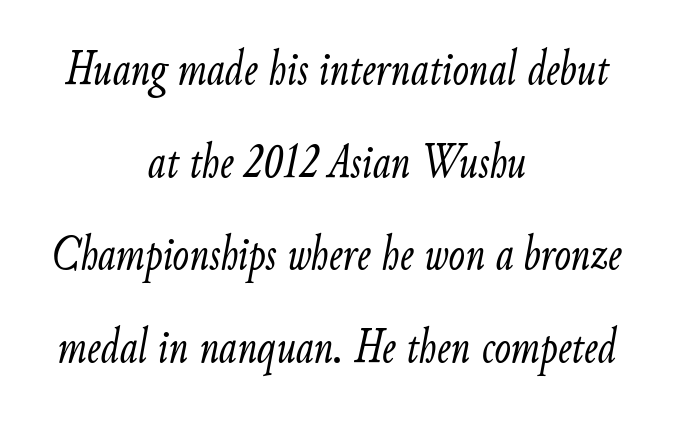
{"italic": "yes", "lean": "right", "slant_degrees": 9, "bold": "no", "weight": "light", "width": "condensed", "stroke_contrast": "low", "x_height": "small", "monospaced": "no", "underline": "no", "align": "center", "line_spacing_ratio": 1.89, "letter_spacing": "normal", "letter_spacing_em": 0.0, "glyph_px": 49}
